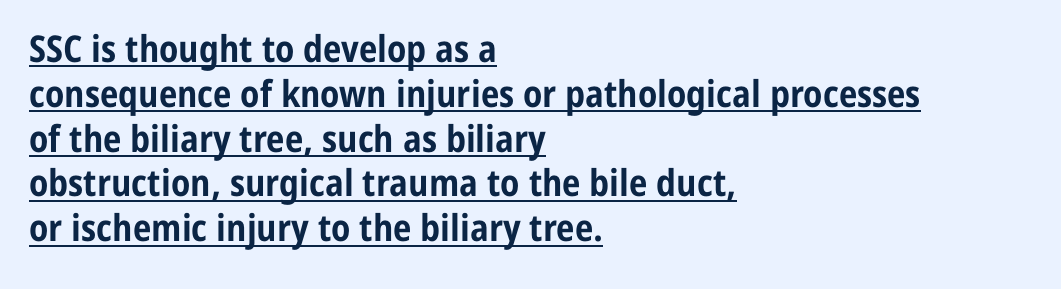
{"serif": "no", "italic": "no", "bold": "yes", "weight": "bold", "width": "condensed", "stroke_contrast": "low", "x_height": "medium", "monospaced": "no", "underline": "yes", "align": "left", "line_spacing_ratio": 1.21, "letter_spacing": "normal", "letter_spacing_em": 0.0, "glyph_px": 37}
